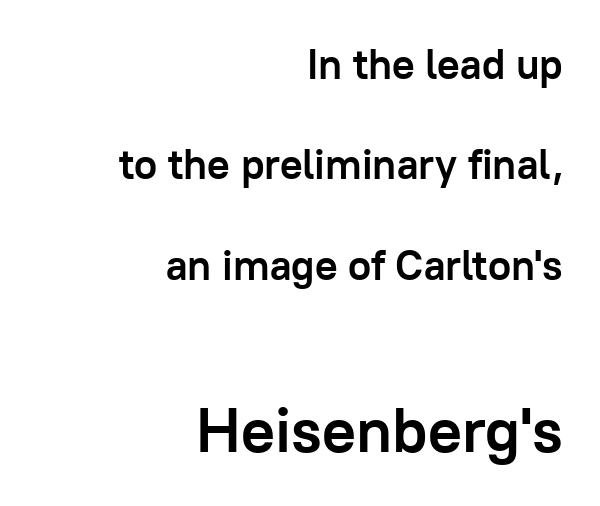
Nothing sits at the stroke ends, so this counts as sans-serif. Successive baselines arrive slowly, with a big drop between each. Caption: bold face, heavy strokes. The passage shown is typed in a proportional face where columns would drift.
